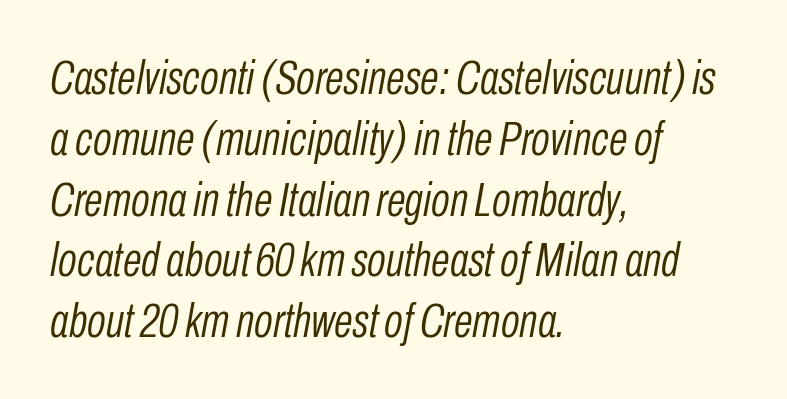
{"italic": "yes", "lean": "right", "slant_degrees": 10, "bold": "no", "weight": "light", "width": "condensed", "stroke_contrast": "low", "x_height": "medium", "monospaced": "no", "underline": "no", "align": "left", "line_spacing_ratio": 1.24, "letter_spacing": "normal", "letter_spacing_em": 0.0, "glyph_px": 49}
